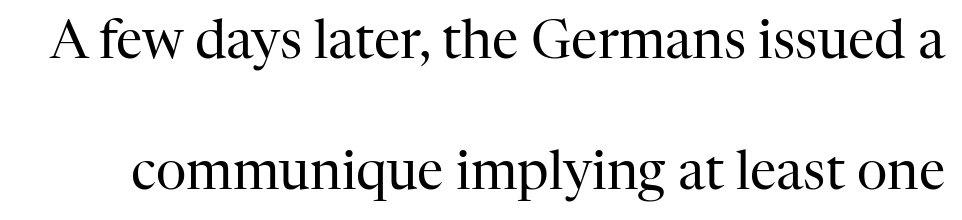
The image shows 53 px regular-weight serif type, upright; set loose line spacing (2.48x), normal letter spacing, not underlined; high stroke contrast and a medium x-height.
